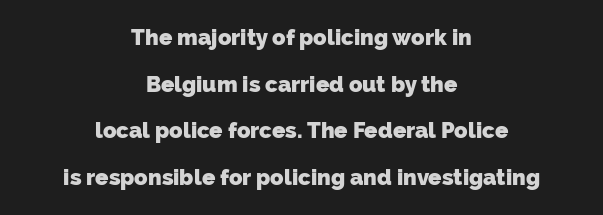
Q: Is the text bold? A: Yes.
Q: Is the text underlined? A: No.
Q: How is the paragraph aligned? A: Centered.
Q: Is the spacing between letters normal or unusually wide? A: Normal.
Q: Is the spacing between lines tight, normal or loose? A: Loose.
